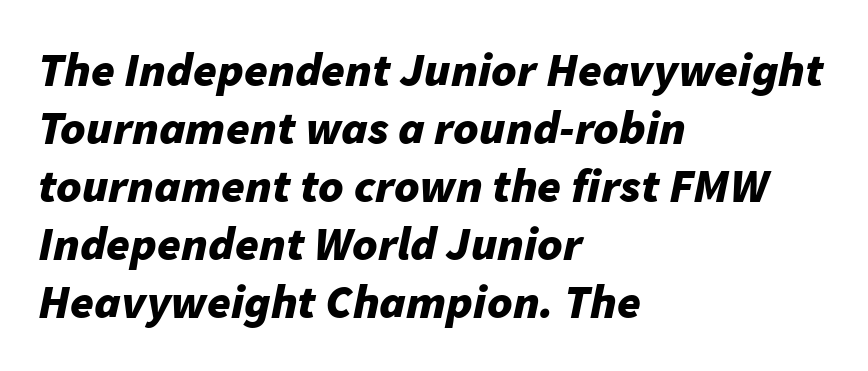
{"italic": "yes", "lean": "right", "slant_degrees": 11, "bold": "yes", "weight": "bold", "width": "normal", "stroke_contrast": "low", "x_height": "medium", "monospaced": "no", "underline": "no", "align": "left", "line_spacing_ratio": 1.21, "letter_spacing": "normal", "letter_spacing_em": 0.0, "glyph_px": 48}
